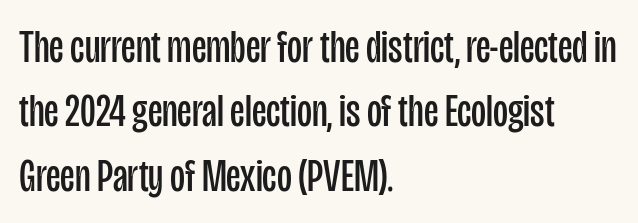
The image shows 46 px regular-weight, condensed sans-serif type, upright; set left-aligned, normal line spacing (1.4x), normal letter spacing, not underlined; low stroke contrast and a large x-height.
